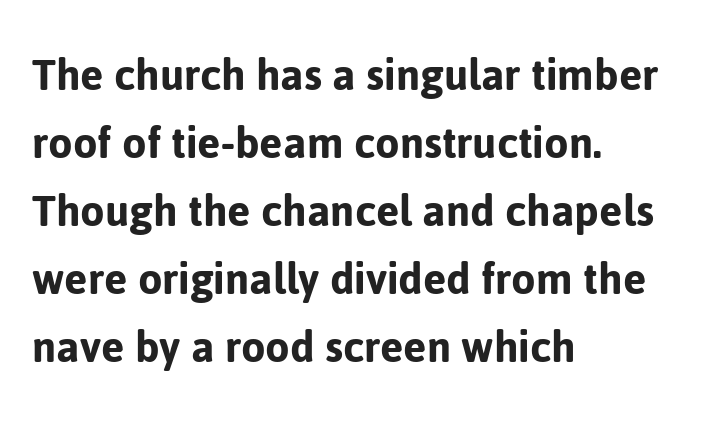
Clear beneath every line of the passage. The face used here is a sans, in the tradition of grotesques and geometrics. This sample has the flowing, uneven cadence of proportional lettering. Short note: letters normally spaced. Italic? Not at all — the glyphs are vertical. Each line starts at the same left margin while the right side varies.
